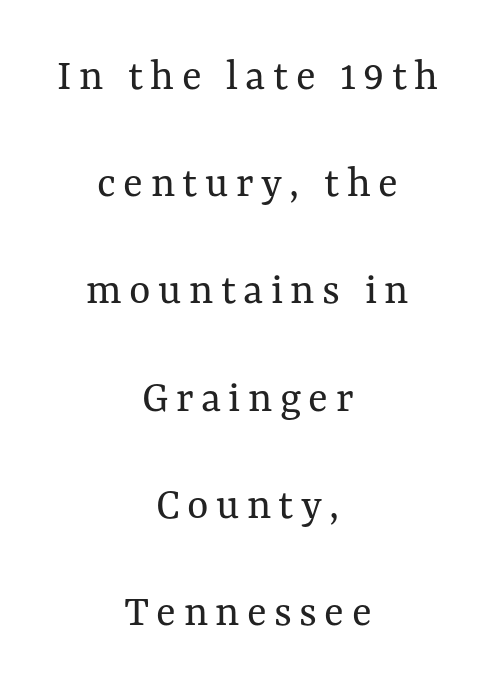
Q: Is the text bold? A: No.
Q: Is the text italic (slanted)? A: No, it is upright.
Q: Is the text underlined? A: No.
Q: How is the paragraph aligned? A: Centered.
Q: Is the spacing between lines tight, normal or loose? A: Loose.
Q: Width (condensed, normal, or wide)? A: Normal.
Q: Stroke contrast? A: Medium.
Q: x-height? A: Medium.
Q: Monospaced? A: No.
